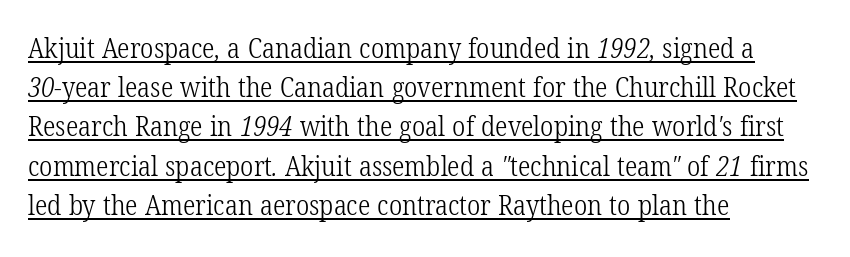
{"serif": "yes", "bold": "no", "weight": "light", "width": "condensed", "stroke_contrast": "low", "x_height": "medium", "monospaced": "no", "underline": "yes", "align": "left", "line_spacing": "normal", "line_spacing_ratio": 1.4, "letter_spacing": "normal", "letter_spacing_em": 0.0, "glyph_px": 28}
